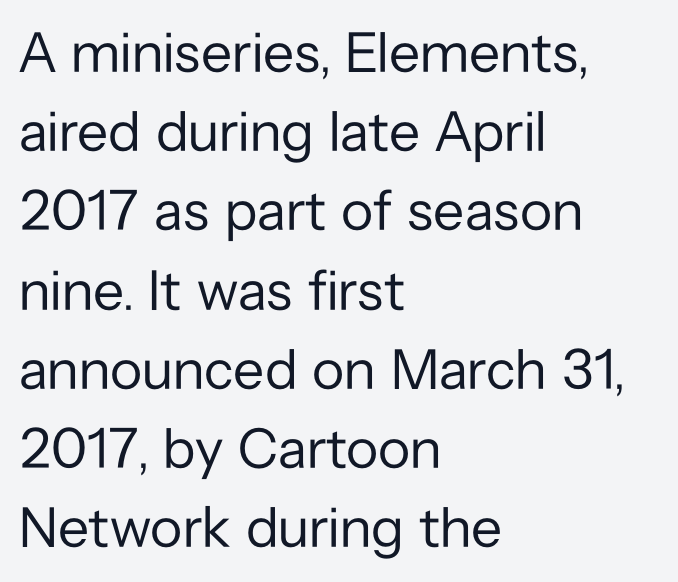
A classic flush-left, rag-right setting is used for this passage. Reading down the column, the eye jumps a familiar distance to each next line. Posture: straight, roman, zero tilt. Summary of weight: not heavy and not bold. These lines are rendered in a variable-pitch font. The strip under each line holds only bare page.
